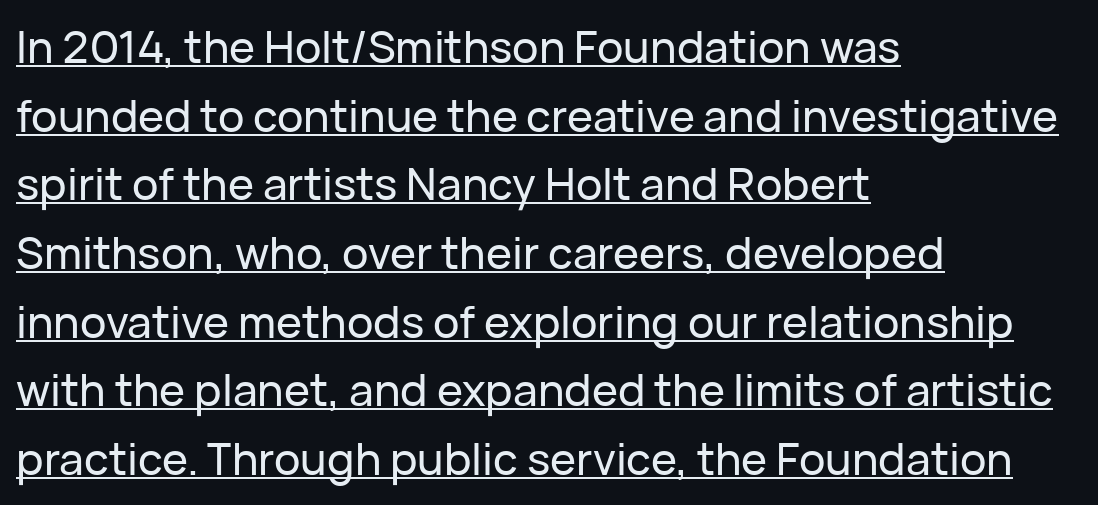
Q: Is the text italic (slanted)? A: No, it is upright.
Q: Is the typeface a serif or a sans-serif typeface? A: Sans-serif.
Q: Is the text underlined? A: Yes.
Q: How is the paragraph aligned? A: Left-aligned.
Q: Is the spacing between letters normal or unusually wide? A: Normal.
Q: Is the spacing between lines tight, normal or loose? A: Normal.
Q: Width (condensed, normal, or wide)? A: Normal.
Q: Stroke contrast? A: Low.
Q: x-height? A: Medium.
Q: Monospaced? A: No.
